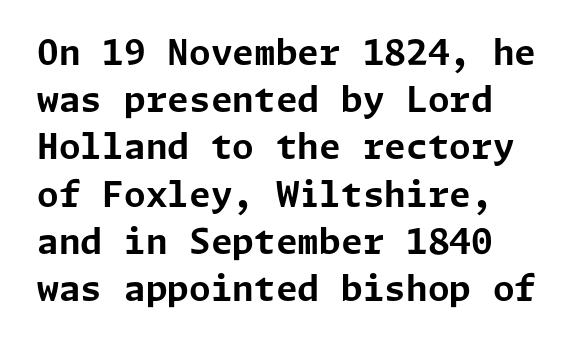
Q: Is the text bold? A: Yes.
Q: Is the text italic (slanted)? A: No, it is upright.
Q: Is the typeface a serif or a sans-serif typeface? A: Sans-serif.
Q: Is the text underlined? A: No.
Q: How is the paragraph aligned? A: Left-aligned.
Q: Is the spacing between letters normal or unusually wide? A: Normal.
Q: Is the spacing between lines tight, normal or loose? A: Normal.
Q: Width (condensed, normal, or wide)? A: Normal.
Q: Stroke contrast? A: Low.
Q: x-height? A: Medium.
